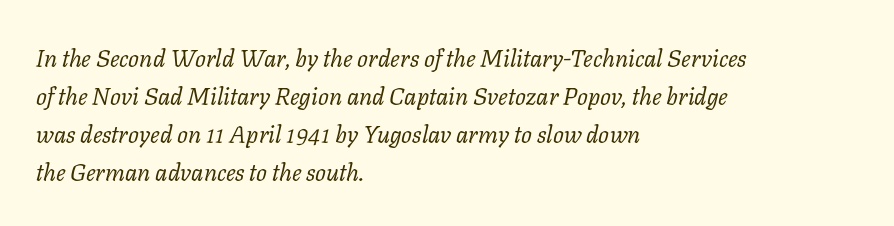
The image shows 24 px text type, italic (leaning right); set left-aligned, normal line spacing (1.59x), normal letter spacing, not underlined.
